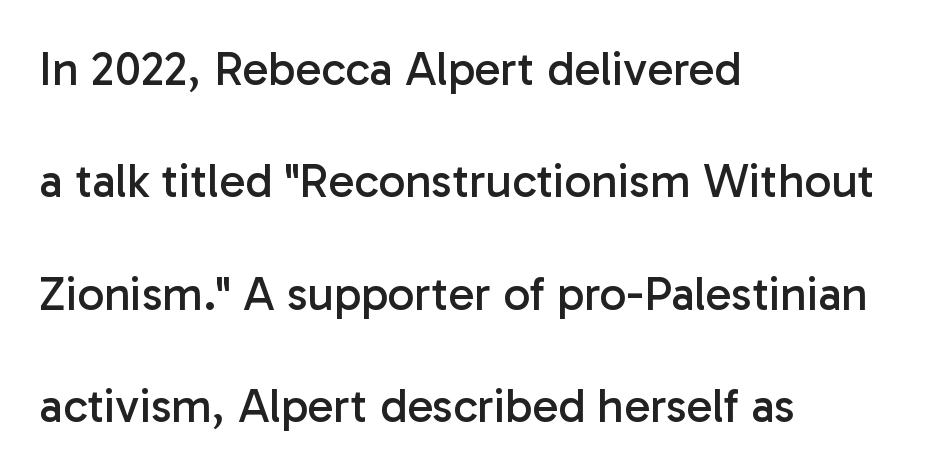
{"serif": "no", "italic": "no", "bold": "no", "weight": "regular", "width": "normal", "stroke_contrast": "low", "x_height": "medium", "monospaced": "no", "underline": "no", "align": "left", "line_spacing": "loose", "line_spacing_ratio": 2.34, "letter_spacing": "normal", "letter_spacing_em": 0.0, "glyph_px": 48}
